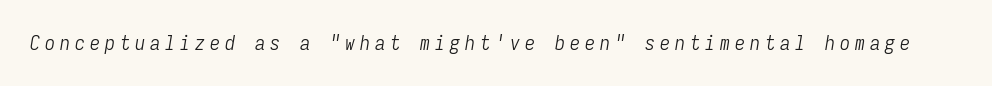
{"italic": "yes", "lean": "right", "slant_degrees": 9, "bold": "no", "underline": "no", "letter_spacing": "wide", "letter_spacing_em": 0.25, "glyph_px": 20}
